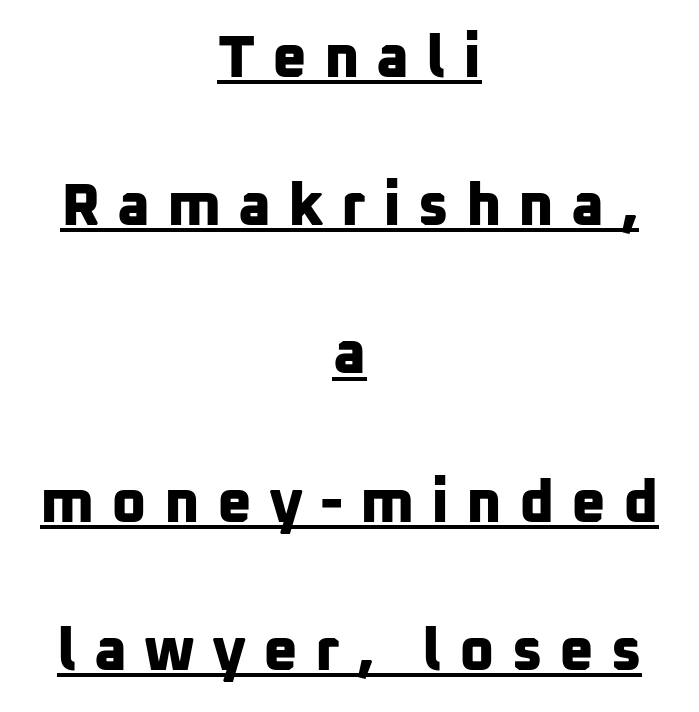
Compared with an ordinary text face, these strokes are far heavier — a full bold. Serifs: no, the terminals of the letterforms are clean. Leading is clearly above the norm, producing a sparse column. A typesetter would call this proportional, since set widths differ per character.
